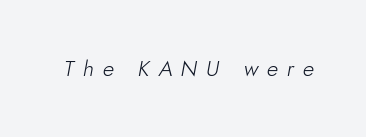
The strokes are not fattened; the text isn't bold. No word sits above an underline. There's an unmistakable incline to the writing here. Honestly, the letter spacing is so wide it's the main thing you notice.
